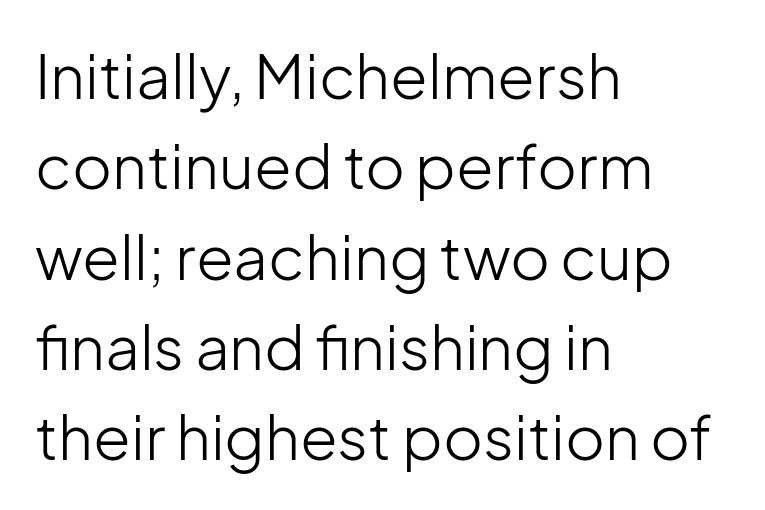
A sans-serif font was chosen for this passage. Heft: none added — not bold. Unlike italic type, these characters show no tilt at all. How are the letters spaced? Ordinarily, with no added tracking. Think of a printed novel: that variable character pitch is what you see here. Quick note: underline off.
